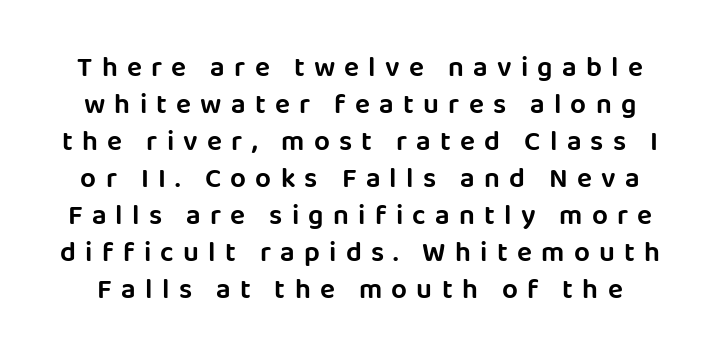
The image shows 28 px sans-serif type, upright; set normal line spacing (1.32x), unusually wide letter spacing (+0.33 em), not underlined; low stroke contrast and a large x-height.
